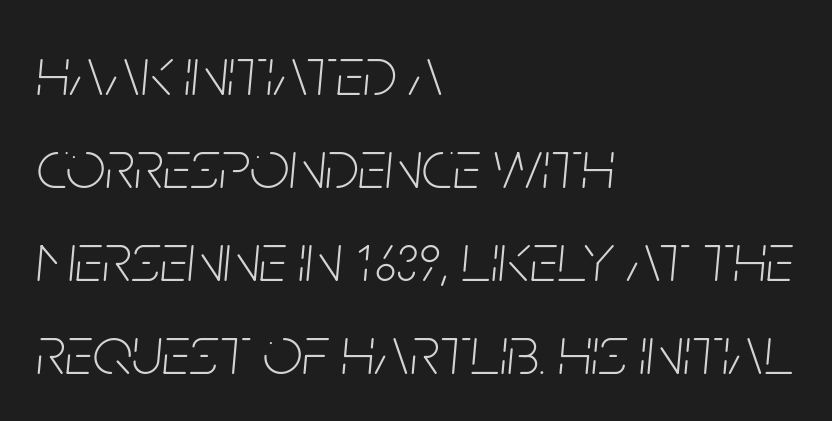
{"italic": "yes", "lean": "right", "slant_degrees": 5, "bold": "no", "weight": "thin", "width": "condensed", "stroke_contrast": "low", "x_height": "large", "monospaced": "no", "underline": "no", "align": "left", "line_spacing": "normal", "line_spacing_ratio": 1.33, "letter_spacing": "normal", "letter_spacing_em": 0.0, "glyph_px": 70}
